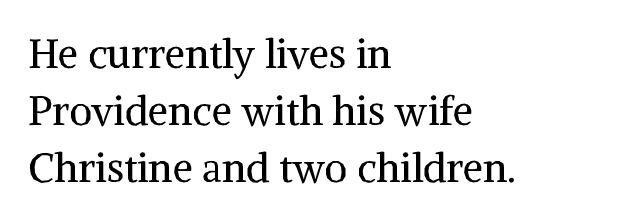
The image shows 40 px regular-weight serif type, upright; set left-aligned, normal line spacing (1.42x), normal letter spacing, not underlined; medium stroke contrast and a medium x-height.
